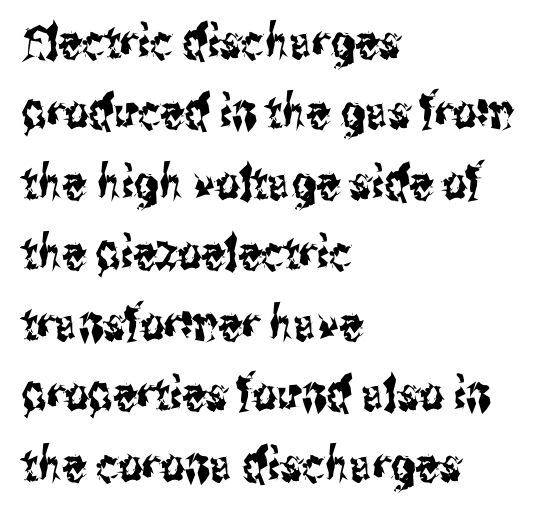
Q: Is the text italic (slanted)? A: No, it is upright.
Q: Is the typeface a serif or a sans-serif typeface? A: Sans-serif.
Q: Is the text underlined? A: No.
Q: How is the paragraph aligned? A: Left-aligned.
Q: Is the spacing between letters normal or unusually wide? A: Normal.
Q: Is the spacing between lines tight, normal or loose? A: Normal.
Q: Width (condensed, normal, or wide)? A: Condensed.
Q: Stroke contrast? A: Medium.
Q: x-height? A: Medium.
Q: Monospaced? A: No.
